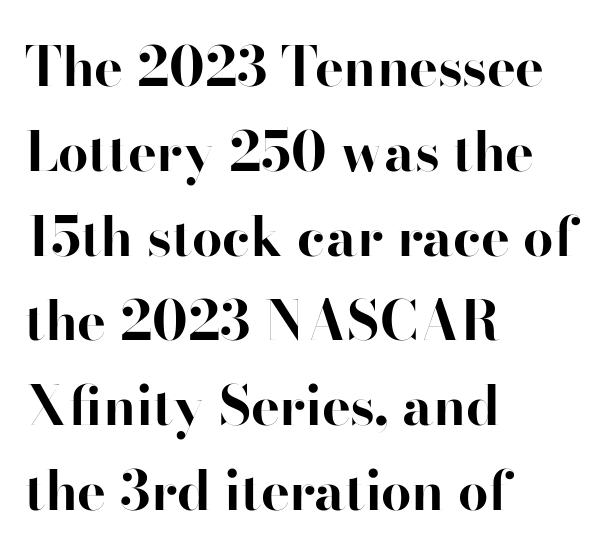
The image shows 54 px bold sans-serif type, upright; set left-aligned, normal line spacing (1.57x), normal letter spacing, not underlined; high stroke contrast and a small x-height.
